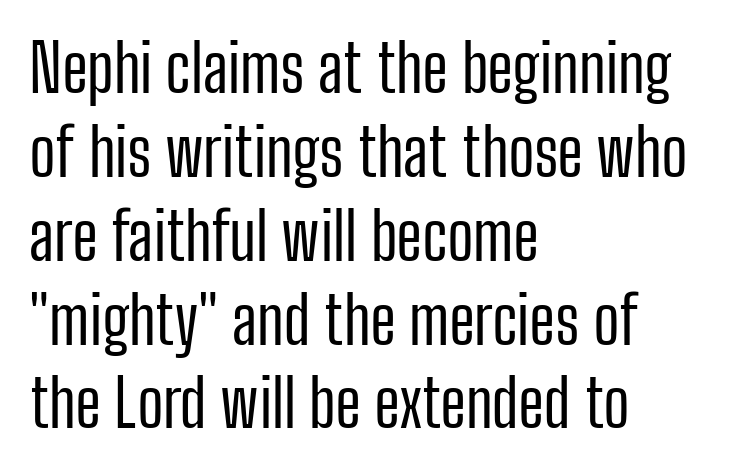
{"serif": "no", "italic": "no", "bold": "no", "weight": "regular", "width": "condensed", "stroke_contrast": "low", "x_height": "medium", "monospaced": "no", "underline": "no", "align": "left", "line_spacing": "normal", "line_spacing_ratio": 1.29, "letter_spacing": "normal", "letter_spacing_em": 0.0, "glyph_px": 65}
